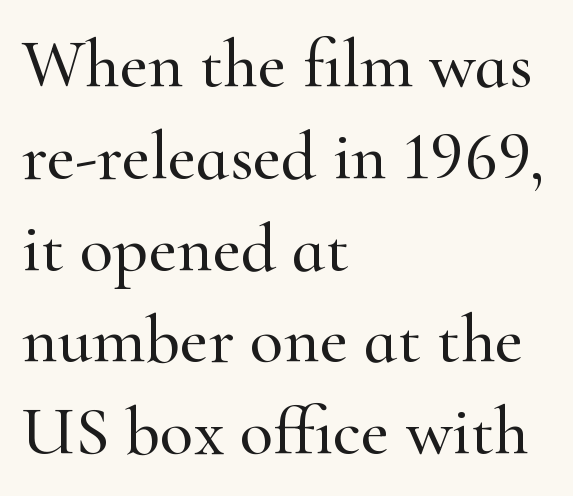
{"serif": "yes", "italic": "no", "width": "normal", "stroke_contrast": "high", "x_height": "small", "monospaced": "no", "underline": "no", "align": "left", "line_spacing": "normal", "line_spacing_ratio": 1.33, "letter_spacing": "normal", "letter_spacing_em": 0.0, "glyph_px": 69}
